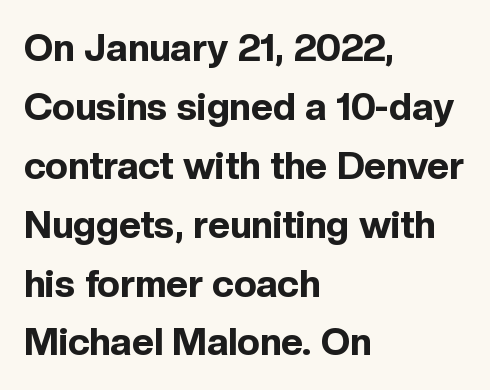
{"serif": "no", "italic": "no", "bold": "yes", "weight": "bold", "width": "normal", "x_height": "medium", "monospaced": "no", "underline": "no", "align": "left", "line_spacing": "normal", "line_spacing_ratio": 1.55, "letter_spacing": "normal", "letter_spacing_em": 0.0, "glyph_px": 38}
